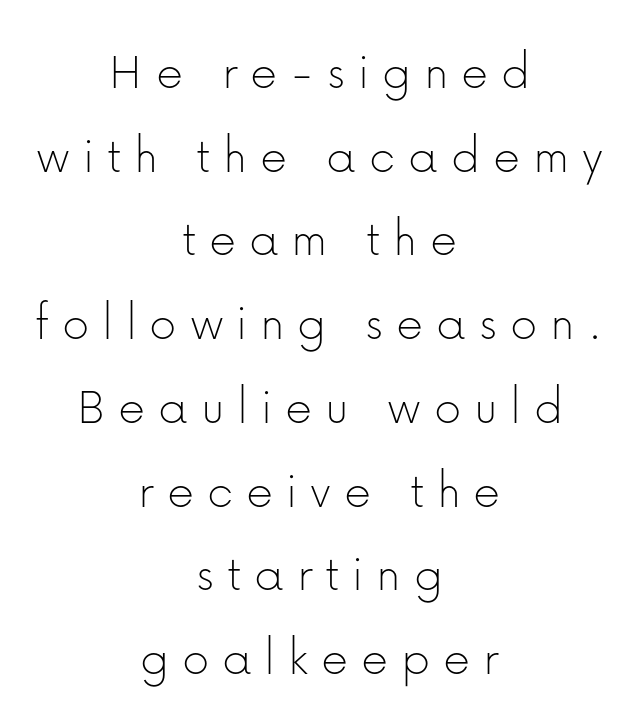
{"serif": "no", "italic": "no", "bold": "no", "weight": "thin", "width": "normal", "stroke_contrast": "low", "x_height": "medium", "monospaced": "no", "underline": "no", "align": "center", "line_spacing": "normal", "line_spacing_ratio": 1.58, "letter_spacing": "wide", "letter_spacing_em": 0.24, "glyph_px": 53}
